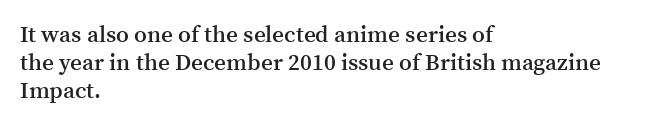
Q: Is the text bold? A: Semi-bold.
Q: Is the text italic (slanted)? A: No, it is upright.
Q: Is the text underlined? A: No.
Q: How is the paragraph aligned? A: Left-aligned.
Q: Is the spacing between letters normal or unusually wide? A: Normal.
